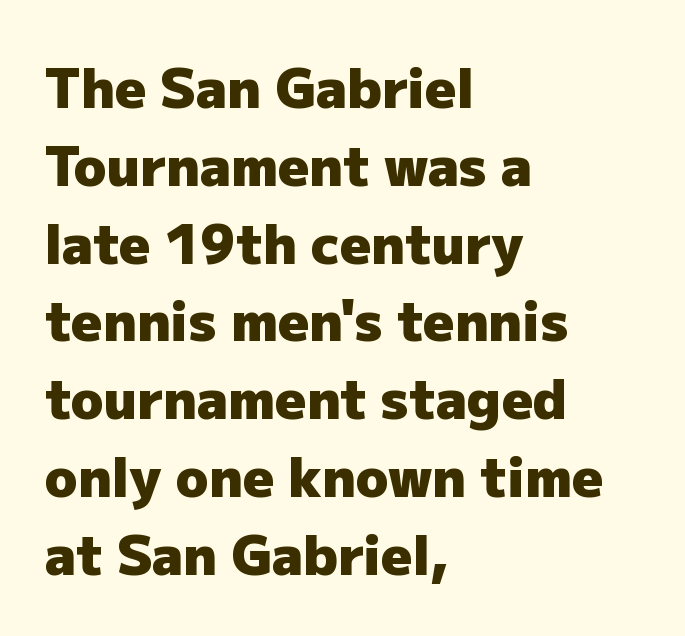
{"serif": "no", "italic": "no", "bold": "yes", "weight": "heavy", "width": "normal", "stroke_contrast": "low", "x_height": "medium", "monospaced": "no", "underline": "no", "align": "left", "line_spacing": "normal", "line_spacing_ratio": 1.44, "letter_spacing": "normal", "letter_spacing_em": 0.0, "glyph_px": 54}
